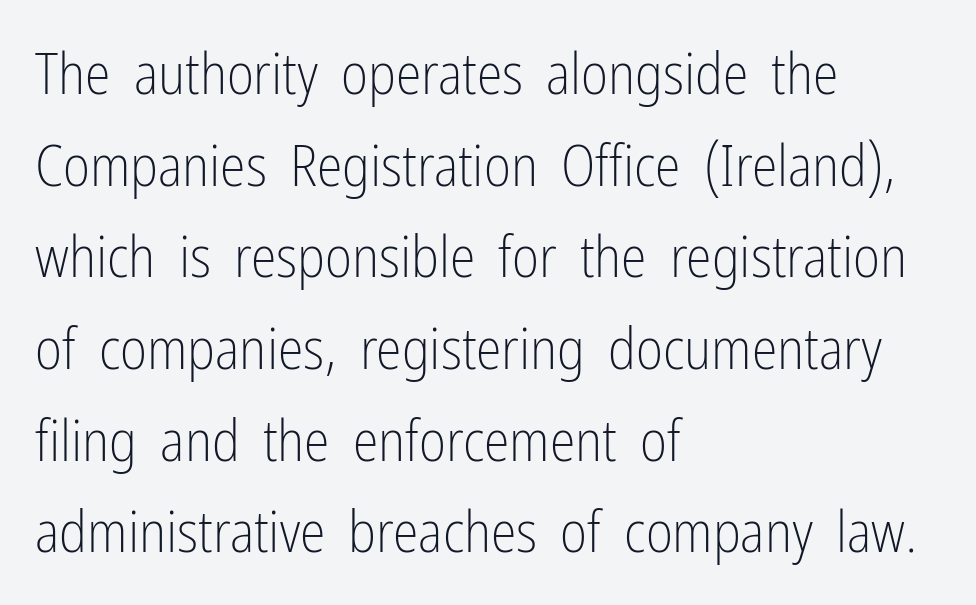
The image shows 58 px light, condensed sans-serif type, upright; set left-aligned, normal line spacing (1.58x), normal letter spacing, not underlined; low stroke contrast and a medium x-height.
